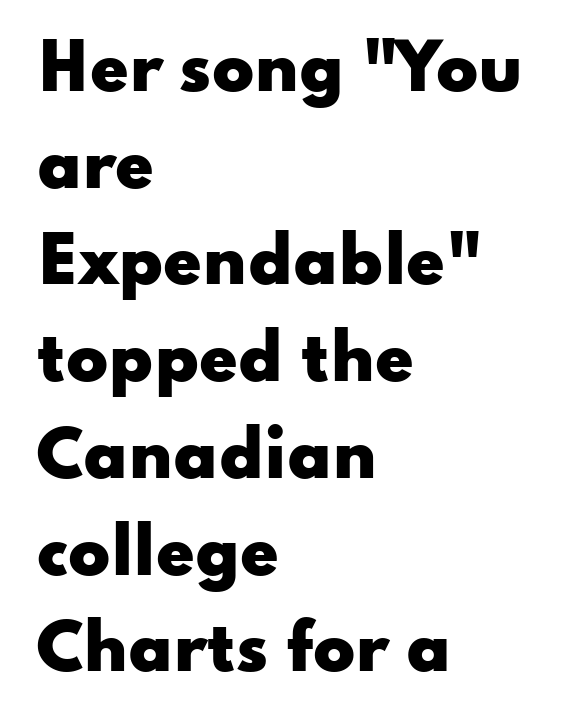
{"serif": "no", "italic": "no", "bold": "yes", "weight": "heavy", "width": "wide", "stroke_contrast": "low", "x_height": "small", "monospaced": "no", "underline": "no", "align": "left", "line_spacing": "normal", "line_spacing_ratio": 1.56, "letter_spacing": "normal", "letter_spacing_em": 0.0, "glyph_px": 62}
